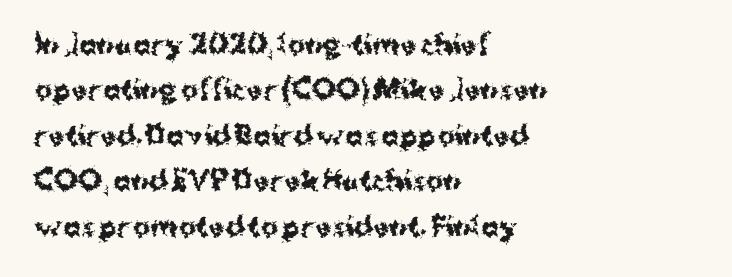
Nothing unusual about the tracking: characters are spaced as the font intends. Each line starts at the same left margin while the right side varies. The strip under each line holds only bare page. This is the regular roman posture of the typeface. Compared with an ordinary text face, these strokes are far heavier — a full bold.
